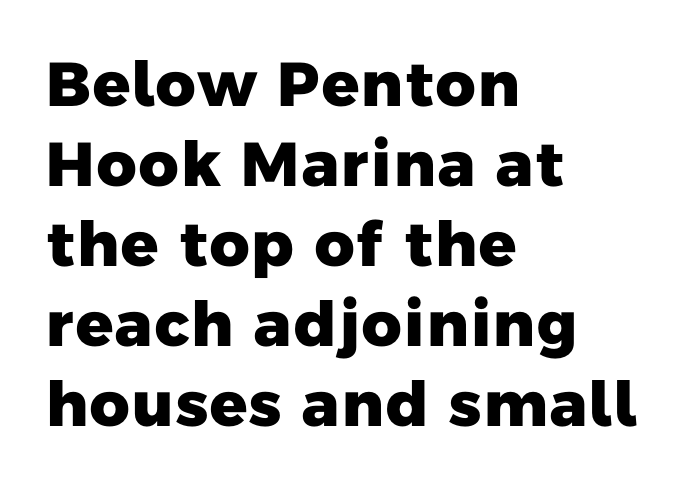
Q: Is the text bold? A: Yes.
Q: Is the typeface a serif or a sans-serif typeface? A: Sans-serif.
Q: Is the text underlined? A: No.
Q: How is the paragraph aligned? A: Left-aligned.
Q: Is the spacing between letters normal or unusually wide? A: Normal.
Q: Is the spacing between lines tight, normal or loose? A: Normal.
Q: Width (condensed, normal, or wide)? A: Normal.
Q: Stroke contrast? A: Low.
Q: x-height? A: Medium.
Q: Monospaced? A: No.
